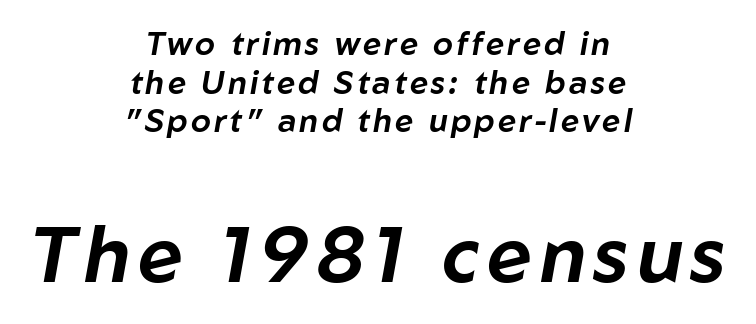
The image shows 79 px text type, italic (leaning right); set centered, line spacing 1.21x, not underlined; the second (bottom) block is 2.47x larger; low stroke contrast and a medium x-height.
